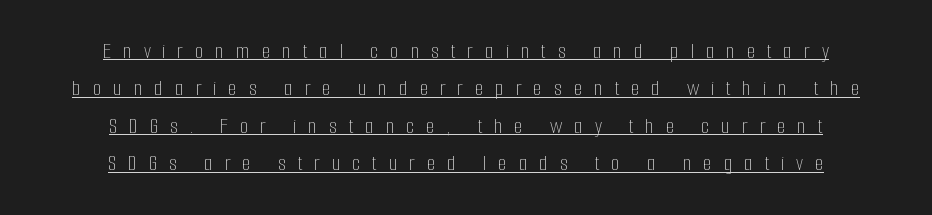
Q: Is the text bold? A: No.
Q: Is the text italic (slanted)? A: No, it is upright.
Q: Is the text underlined? A: Yes.
Q: How is the paragraph aligned? A: Centered.
Q: Is the spacing between letters normal or unusually wide? A: Unusually wide.
Q: Is the spacing between lines tight, normal or loose? A: Normal.
